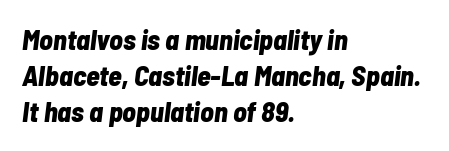
Thick stems and heavy bowls — unmistakably bold. Clear beneath every line of the passage. Observe the ordinary spacing: letters are neighbours, not strangers. Students, observe: this is what conventionally led text looks like. Every row of glyphs begins at an identical x-position on the left. The text carries the slant typical of an italic or oblique font.
